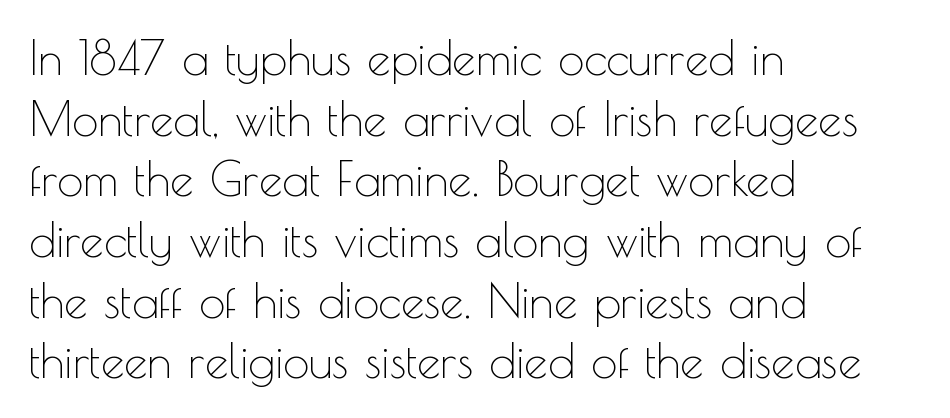
{"serif": "no", "italic": "no", "bold": "no", "weight": "thin", "width": "normal", "x_height": "small", "monospaced": "no", "underline": "no", "align": "left", "line_spacing": "normal", "line_spacing_ratio": 1.29, "letter_spacing": "normal", "letter_spacing_em": 0.0, "glyph_px": 47}
